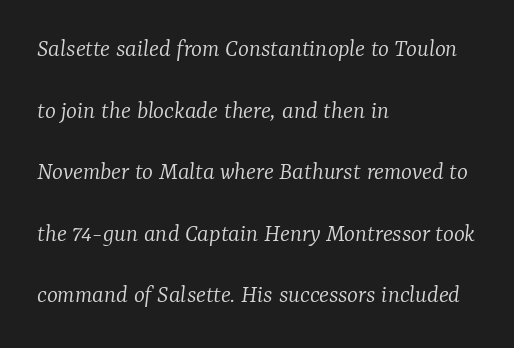
The image shows 26 px text type, italic (leaning right); set left-aligned, loose line spacing (2.37x), normal letter spacing, not underlined.
